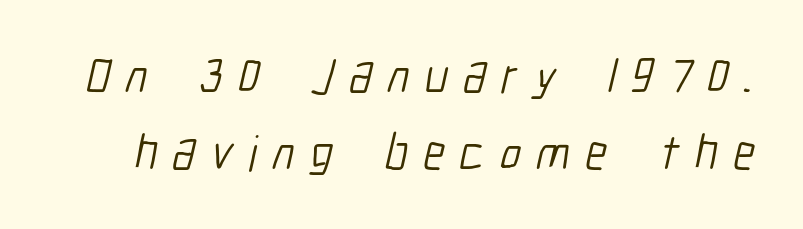
Typographically, this falls in the sans-serif category. Do the characters align in a grid? No, the font is proportional. Counters stay open thanks to moderate or lighter strokes. One glance says typical: line gaps are just what's usual. The space beneath each line is pristine and unruled.
